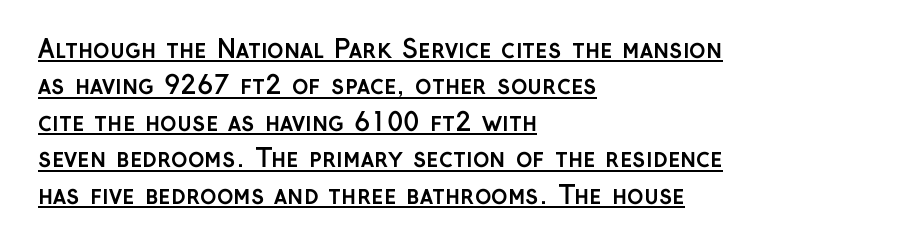
The image shows 25 px bold type, upright; set left-aligned, normal line spacing (1.46x), normal letter spacing, underlined.
